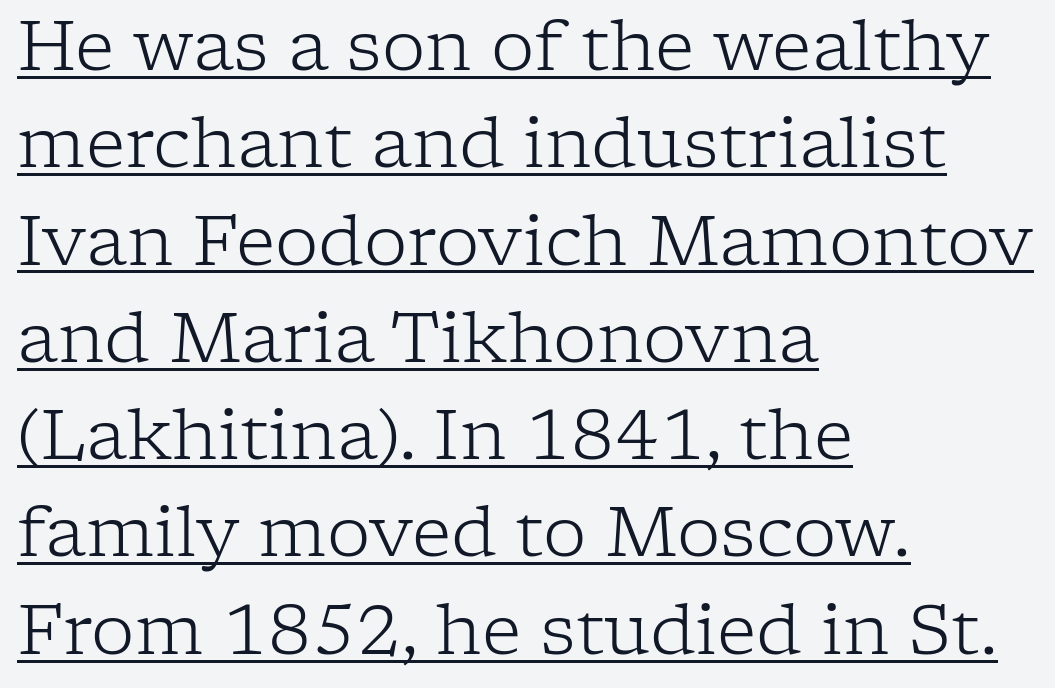
Note the varied advance widths — an 'i' is clearly narrower than an 'm'. The rendered words wear a rule along their underside. The rendering shows small feet on the letterforms — a serif design. Each stroke keeps to a modest, everyday thickness or less. Casual observation: everything's shoved over to the left. The letters stand straight up with perfectly vertical stems.
